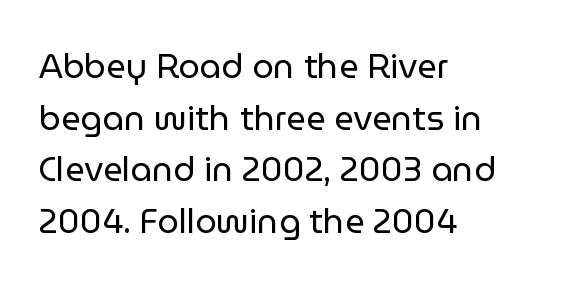
The image shows 34 px regular-weight sans-serif type, upright; set left-aligned, normal line spacing (1.52x), normal letter spacing, not underlined; low stroke contrast and a medium x-height.
